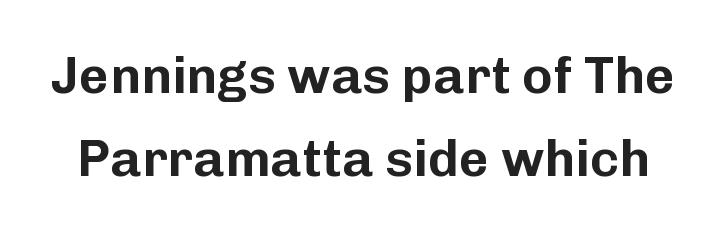
Q: Is the text italic (slanted)? A: No, it is upright.
Q: Is the typeface a serif or a sans-serif typeface? A: Sans-serif.
Q: Is the text underlined? A: No.
Q: Is the spacing between letters normal or unusually wide? A: Normal.
Q: Is the spacing between lines tight, normal or loose? A: Normal.
Q: Width (condensed, normal, or wide)? A: Normal.
Q: Stroke contrast? A: Low.
Q: x-height? A: Medium.
Q: Monospaced? A: No.
